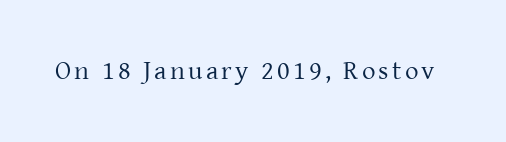
The space directly below the letters is spotless. The letters look calm and open, with moderate or lighter stems. Notice how the stems are strictly vertical — no italics here.
